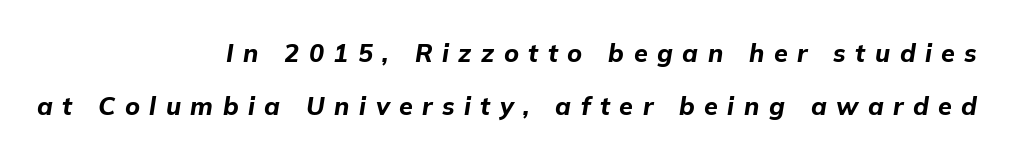
The image shows 25 px bold type, italic (leaning right); set right-aligned, loose line spacing (2.12x), unusually wide letter spacing (+0.38 em), not underlined.
